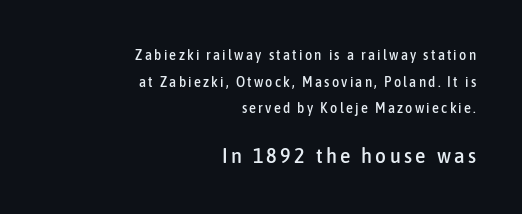
{"italic": "no", "underline": "no", "align": "right", "line_spacing": "loose", "line_spacing_ratio": 1.9, "larger_block": "second", "size_ratio": 1.5, "glyph_px": 21}
